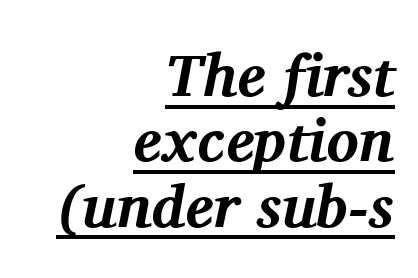
One glance says dense: line gaps are narrower than usual. Somebody hit Ctrl+U on this one — the words are underlined. The letters advance in unequal steps, a hallmark of proportional type. The setting favours the right margin, as signatures and pull-quotes sometimes do. Posture: slanted.
